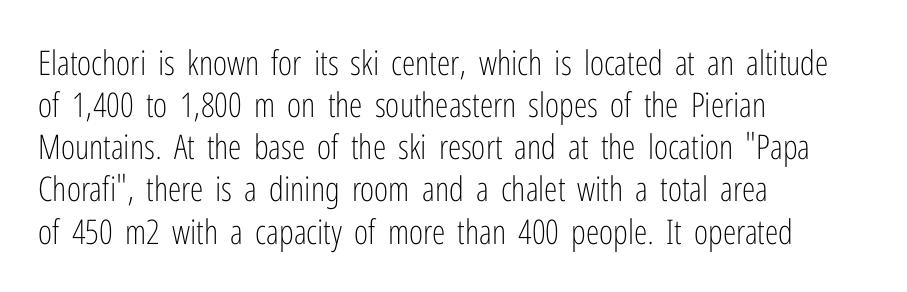
{"serif": "no", "italic": "no", "bold": "no", "weight": "light", "width": "condensed", "stroke_contrast": "low", "x_height": "medium", "monospaced": "no", "underline": "no", "align": "left", "line_spacing_ratio": 1.24, "letter_spacing": "normal", "letter_spacing_em": 0.0, "glyph_px": 34}
